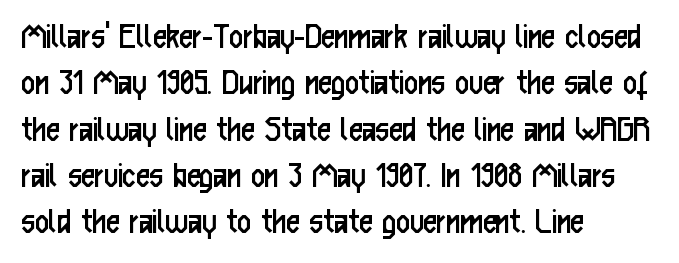
Proportional: the letters do not fall into vertical columns. Italic: no, the glyphs are upright roman. Each word holds together tightly as a unit, with standard inter-letter gaps. Descenders are the only things crossing below the line. Is the stroke heavy? The answer is a plain regular-or-lighter. The lines in this sample share a left origin and differ only in where they stop.
